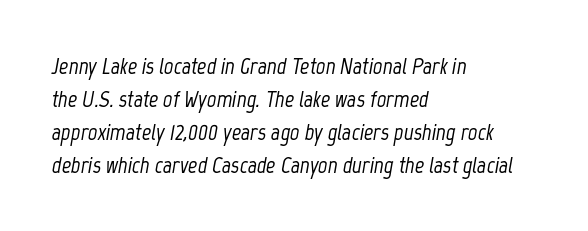
Compared with a centered layout, this one pins lines to the left instead. Honestly, the letter spacing is just normal — you wouldn't notice it. An italicized treatment has been applied to the whole sample. Whoever set this chose a conventional vertical rhythm. Check under the words: just untouched page.
